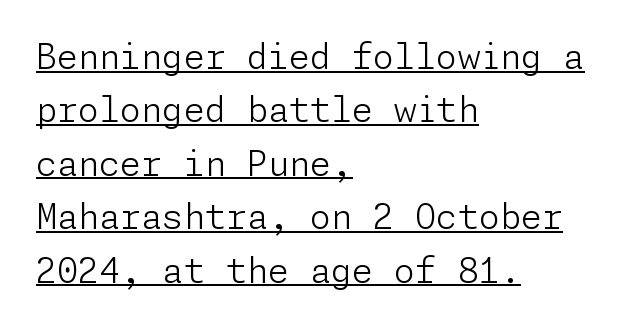
{"serif": "no", "italic": "no", "bold": "no", "weight": "light", "width": "normal", "stroke_contrast": "low", "x_height": "medium", "underline": "yes", "align": "left", "line_spacing": "normal", "line_spacing_ratio": 1.57, "letter_spacing": "normal", "letter_spacing_em": 0.0, "glyph_px": 34}
